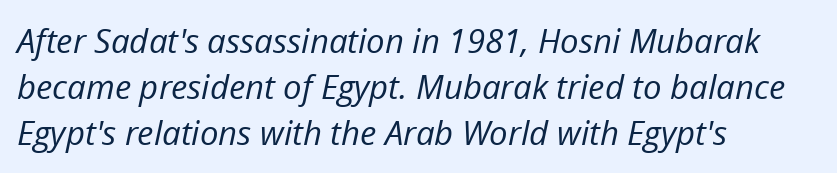
Q: Is the text bold? A: No.
Q: Is the text italic (slanted)? A: Yes, it leans right by about 12 degrees.
Q: Is the text underlined? A: No.
Q: How is the paragraph aligned? A: Left-aligned.
Q: Is the spacing between letters normal or unusually wide? A: Normal.
Q: Is the spacing between lines tight, normal or loose? A: Normal.
Q: Width (condensed, normal, or wide)? A: Normal.
Q: Stroke contrast? A: Low.
Q: x-height? A: Medium.
Q: Monospaced? A: No.
